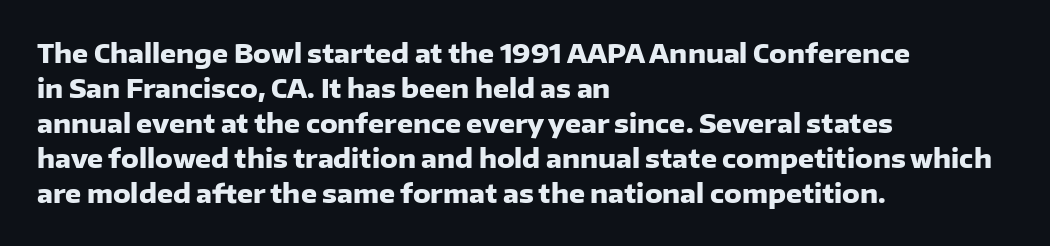
{"italic": "no", "bold": "yes", "underline": "no", "align": "left", "line_spacing": "normal", "line_spacing_ratio": 1.4, "letter_spacing": "normal", "letter_spacing_em": 0.0, "glyph_px": 25}
